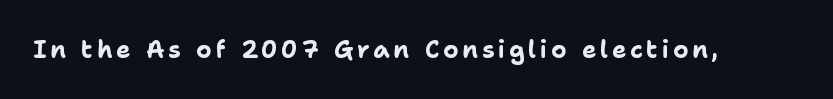
The image shows 24 px bold type, upright; set not underlined.
